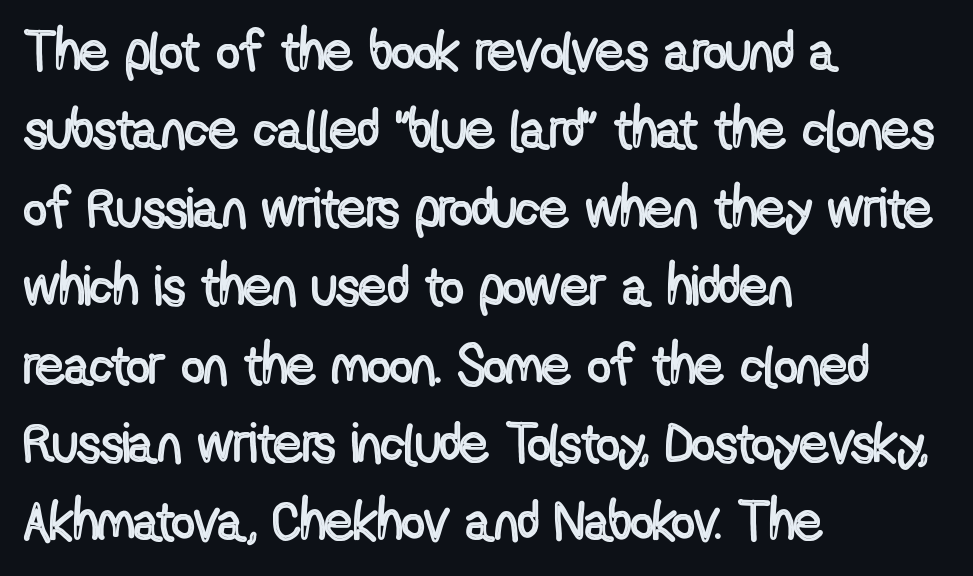
No word sits above an underline. Glyph-to-glyph distance matches everyday printed text. The rendering uses a moderate line-height, typical for paragraphs. Is there any slant? The stems are plumb.
